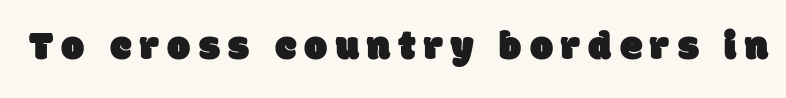
Compared with typical body copy, the letter spacing here is much looser. Has an underline been added? It has not. The rendering uses natural spacing where letterforms have individual widths. A sans-serif font was chosen for this passage.
